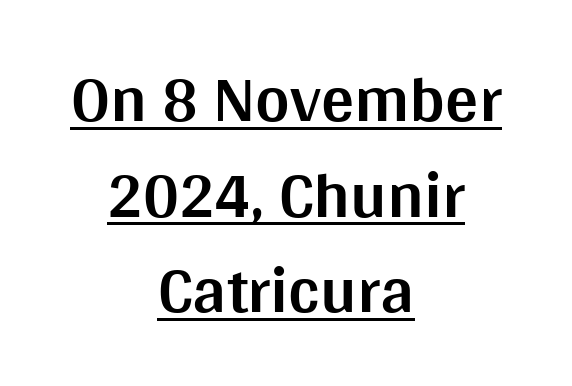
Short note: letters normally spaced. A typesetter would call this leading conventional body-copy spacing. Varying glyph widths throughout — classic text-font behaviour. The rendering uses a bold face; every stroke is thick and dark.
